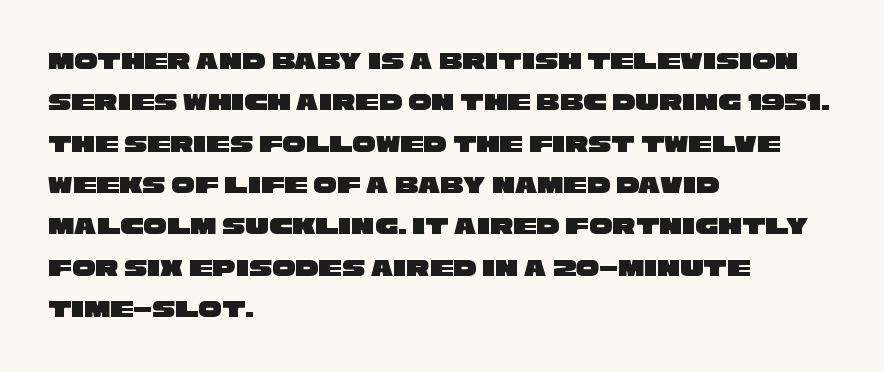
{"underline": "no", "align": "left", "line_spacing": "normal", "line_spacing_ratio": 1.59, "letter_spacing": "normal", "letter_spacing_em": 0.0, "glyph_px": 26}
